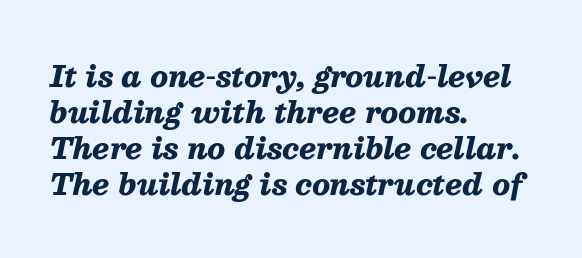
Q: Is the text bold? A: Yes.
Q: Is the text italic (slanted)? A: Yes, it leans right by about 13 degrees.
Q: Is the text underlined? A: No.
Q: How is the paragraph aligned? A: Left-aligned.
Q: Is the spacing between letters normal or unusually wide? A: Normal.
Q: Width (condensed, normal, or wide)? A: Normal.
Q: Stroke contrast? A: Medium.
Q: x-height? A: Medium.
Q: Monospaced? A: No.
